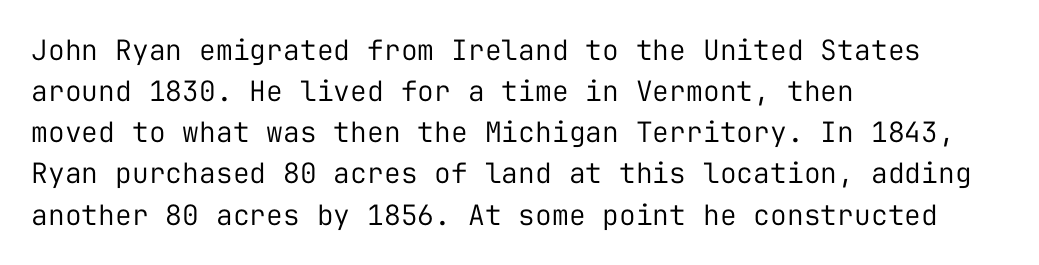
The passage shown is typed in a monospace face where columns stay perfectly aligned. Glyph-to-glyph distance matches everyday printed text. The space directly below the letters is spotless. Do the letters lean? They stand straight. A student would call this left alignment; a typographer would say flush left, rag right.
